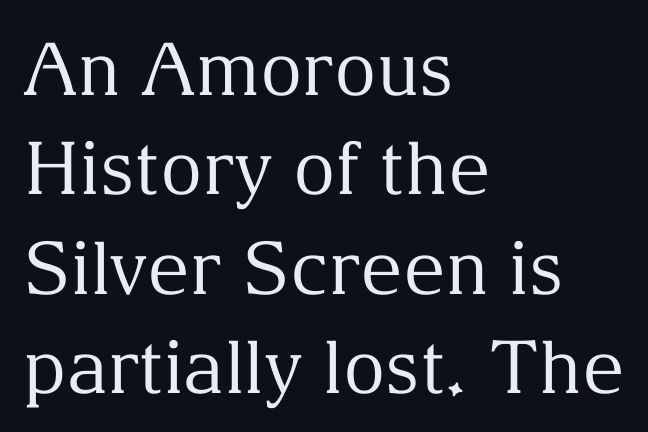
The lines in this sample share a left origin and differ only in where they stop. These lines are rendered in a variable-pitch font. To sum up the face: it has serifs. Anything drawn beneath the words? Only blank space. Letters have the restrained weight of plain body copy at most.
